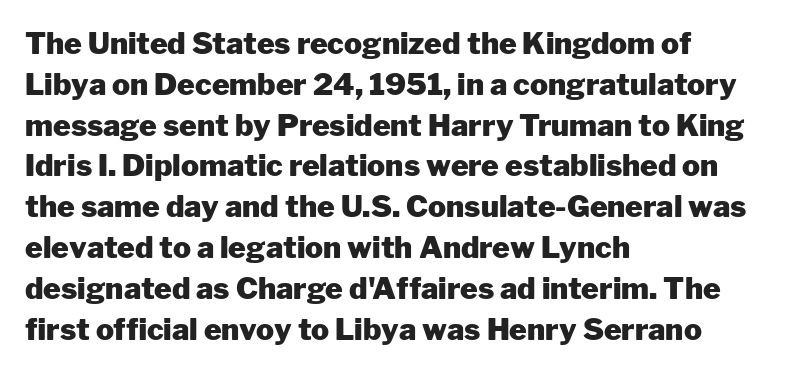
Glyph-to-glyph distance matches everyday printed text. Typographically, this falls in the sans-serif category. If you measured baseline to baseline, you'd find a middling distance. How heavy is the stroke? Heavy — this is a bold. It's the straight-up-and-down kind of type.
